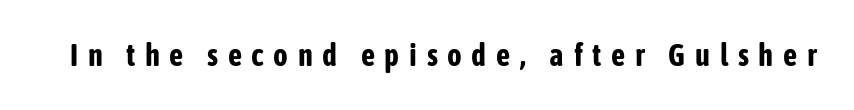
{"serif": "no", "italic": "no", "bold": "yes", "weight": "bold", "width": "condensed", "stroke_contrast": "low", "x_height": "medium", "monospaced": "no", "underline": "no", "letter_spacing": "wide", "letter_spacing_em": 0.31, "glyph_px": 31}
